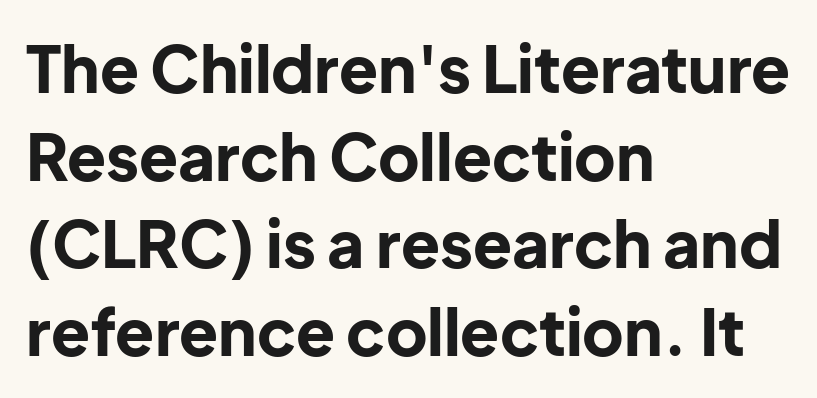
Lines of text with bare space underneath. You can tell from the bare stems that sans-serif type was used. These words are printed bold, with thick strokes throughout. You could call the tracking neutral — neither tight nor loose. Summary of vertical rhythm: regular, with standard interline spacing.
